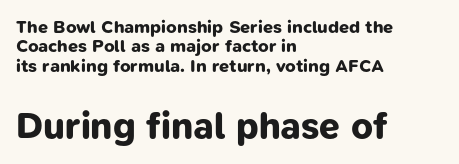
These lines are rendered in a variable-pitch font. Leftover space on each line is placed entirely after the last word. Set as a true bold cut, around the 700 mark. Unmarked baselines from the first word to the last. Is the lower block the larger one? Yes — the lower block carries the bigger type.
